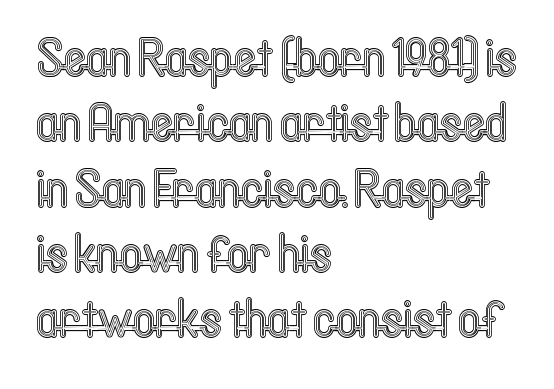
The image shows 54 px condensed type, upright; set left-aligned, line spacing 1.21x, normal letter spacing, not underlined; a medium x-height.
